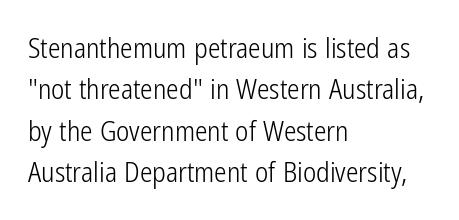
{"serif": "no", "italic": "no", "bold": "no", "weight": "light", "width": "condensed", "stroke_contrast": "low", "x_height": "medium", "monospaced": "no", "underline": "no", "align": "left", "line_spacing": "normal", "line_spacing_ratio": 1.48, "letter_spacing": "normal", "letter_spacing_em": 0.0, "glyph_px": 28}
